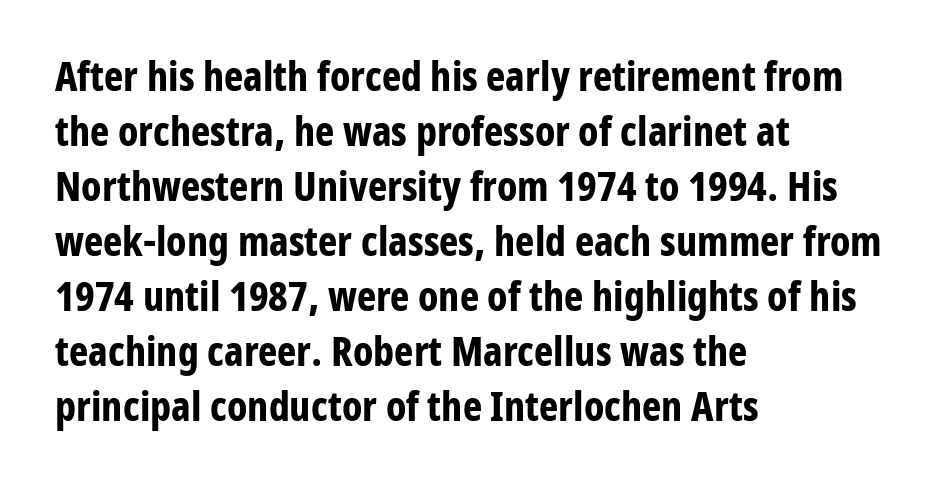
The image shows 41 px bold, condensed sans-serif type, upright; set left-aligned, normal line spacing (1.34x), normal letter spacing, not underlined; low stroke contrast and a medium x-height.
